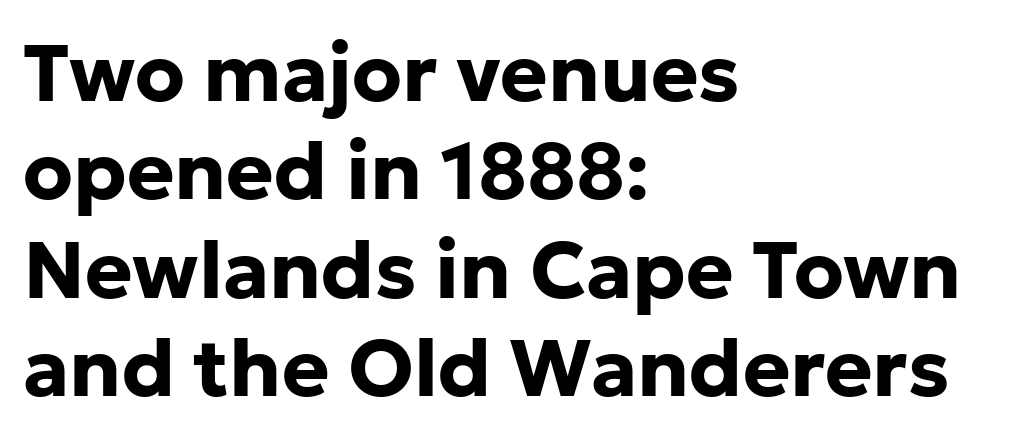
In terms of letterspacing, this is plain default setting. Every row of glyphs begins at an identical x-position on the left. Tall strokes in this sample are plumb rather than angled. Are there feet on the stems? There aren't — it's a sans. Think of a printed novel: that variable character pitch is what you see here. Honestly, there is no underline to notice here at all.
